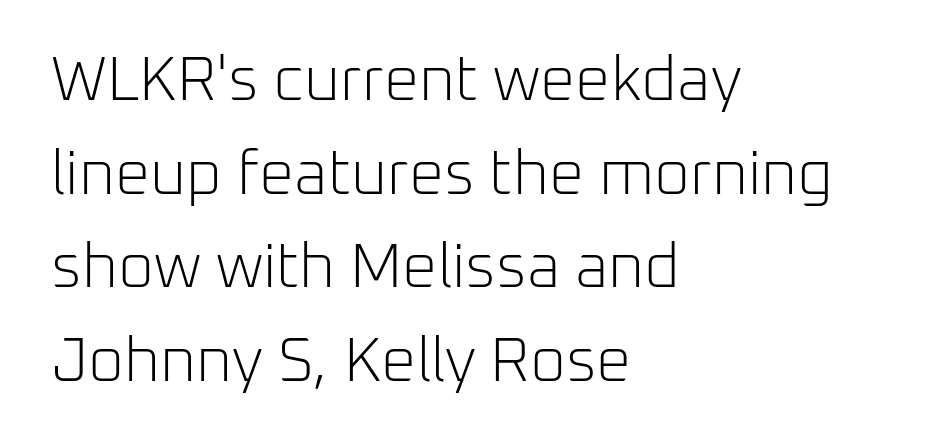
{"serif": "no", "italic": "no", "bold": "no", "weight": "light", "width": "normal", "stroke_contrast": "low", "x_height": "medium", "monospaced": "no", "underline": "no", "align": "left", "line_spacing": "normal", "line_spacing_ratio": 1.51, "letter_spacing": "normal", "letter_spacing_em": 0.0, "glyph_px": 62}
